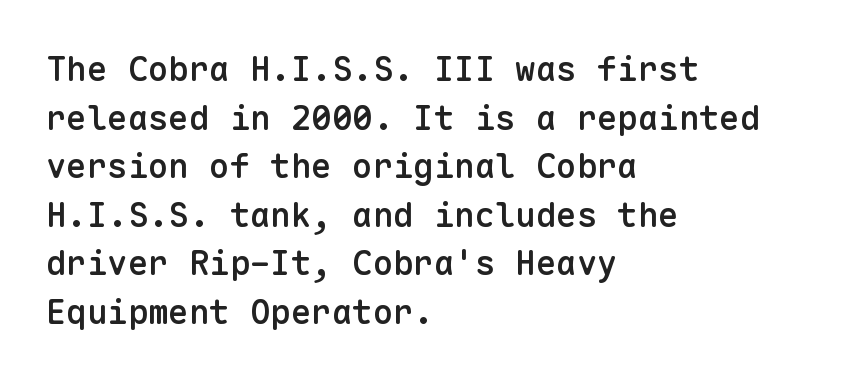
The image shows 34 px semibold sans-serif type, upright, monospaced; set left-aligned, normal line spacing (1.43x), normal letter spacing, not underlined; low stroke contrast and a medium x-height.
